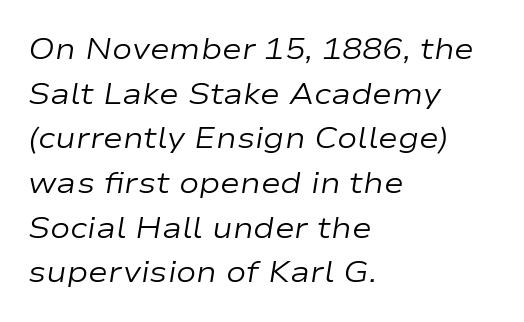
The image shows 30 px regular-weight, wide type, italic (leaning right); set left-aligned, normal line spacing (1.49x), normal letter spacing, not underlined; low stroke contrast and a medium x-height.
